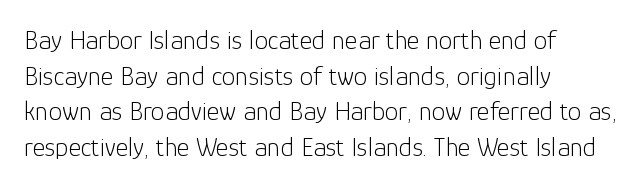
Q: Is the text bold? A: No.
Q: Is the text italic (slanted)? A: No, it is upright.
Q: Is the text underlined? A: No.
Q: How is the paragraph aligned? A: Left-aligned.
Q: Is the spacing between letters normal or unusually wide? A: Normal.
Q: Is the spacing between lines tight, normal or loose? A: Normal.
